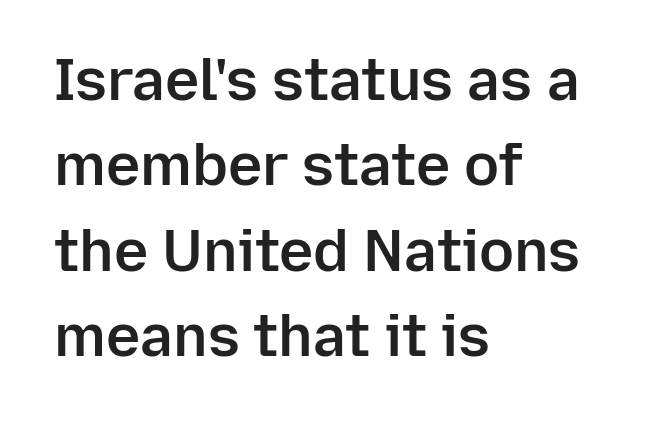
Q: Is the text bold? A: Semi-bold.
Q: Is the text italic (slanted)? A: No, it is upright.
Q: Is the typeface a serif or a sans-serif typeface? A: Sans-serif.
Q: Is the text underlined? A: No.
Q: How is the paragraph aligned? A: Left-aligned.
Q: Is the spacing between letters normal or unusually wide? A: Normal.
Q: Is the spacing between lines tight, normal or loose? A: Normal.
Q: Width (condensed, normal, or wide)? A: Normal.
Q: Stroke contrast? A: Low.
Q: x-height? A: Medium.
Q: Monospaced? A: No.
